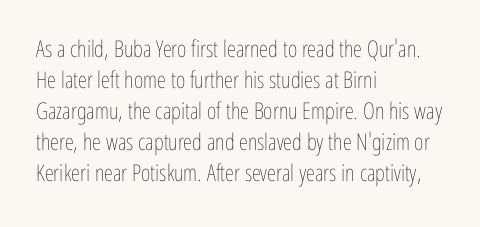
{"italic": "no", "bold": "no", "underline": "no", "align": "left", "line_spacing": "normal", "line_spacing_ratio": 1.35, "letter_spacing": "normal", "letter_spacing_em": 0.0, "glyph_px": 23}
